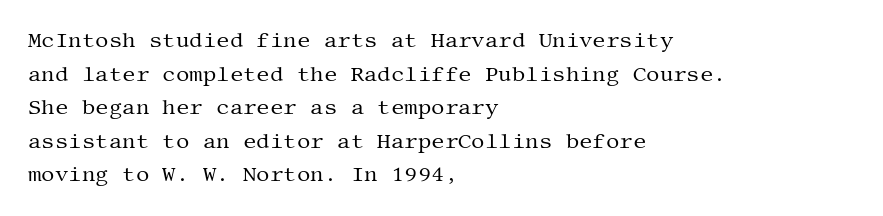
{"italic": "no", "bold": "no", "underline": "no", "align": "left", "line_spacing": "normal", "line_spacing_ratio": 1.6, "letter_spacing": "normal", "letter_spacing_em": 0.0, "glyph_px": 21}
